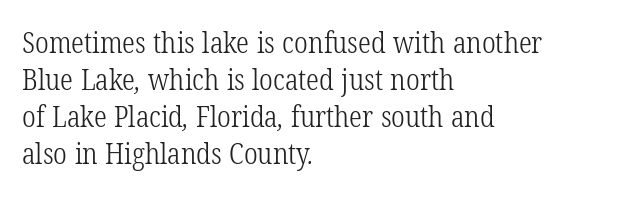
{"serif": "yes", "bold": "no", "weight": "light", "width": "condensed", "stroke_contrast": "low", "x_height": "medium", "monospaced": "no", "underline": "no", "align": "left", "line_spacing": "normal", "line_spacing_ratio": 1.28, "letter_spacing": "normal", "letter_spacing_em": 0.0, "glyph_px": 29}
